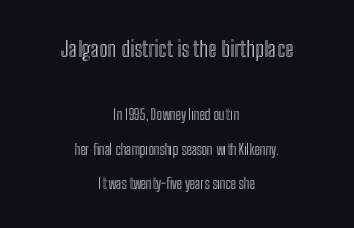
{"italic": "no", "underline": "no", "align": "center", "line_spacing": "loose", "line_spacing_ratio": 2.45, "letter_spacing": "normal", "letter_spacing_em": 0.0, "larger_block": "first", "size_ratio": 1.57, "glyph_px": 22}
